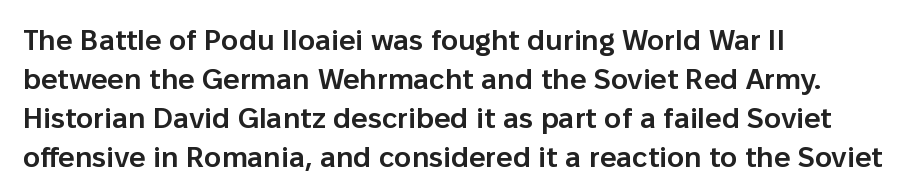
The image shows 29 px semibold sans-serif type, upright; set left-aligned, normal line spacing (1.34x), normal letter spacing, not underlined; low stroke contrast and a medium x-height.
